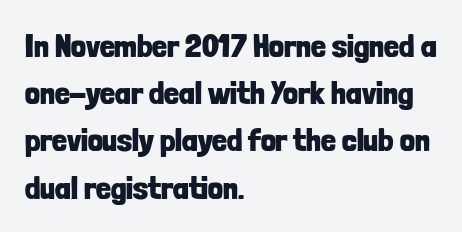
Style check: upright. A dark, heavy texture on the line: the type is bold. No word sits above an underline. Letterform terminals end flat and unadorned throughout the passage. Short note: letters normally spaced. Teacher's note: observe the even left margin — that is flush-left alignment.
